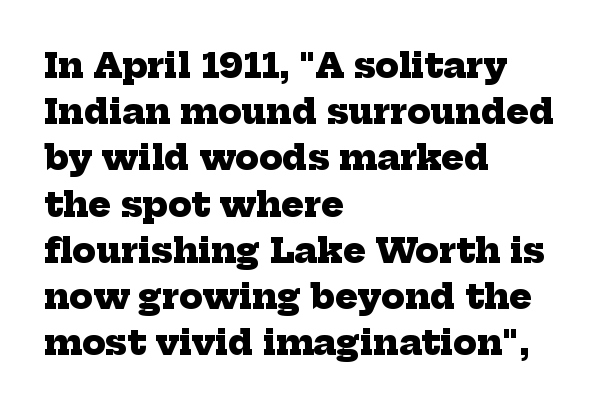
{"serif": "yes", "bold": "yes", "weight": "heavy", "width": "normal", "stroke_contrast": "low", "x_height": "medium", "monospaced": "no", "underline": "no", "align": "left", "line_spacing": "normal", "line_spacing_ratio": 1.36, "letter_spacing": "normal", "letter_spacing_em": 0.0, "glyph_px": 34}
